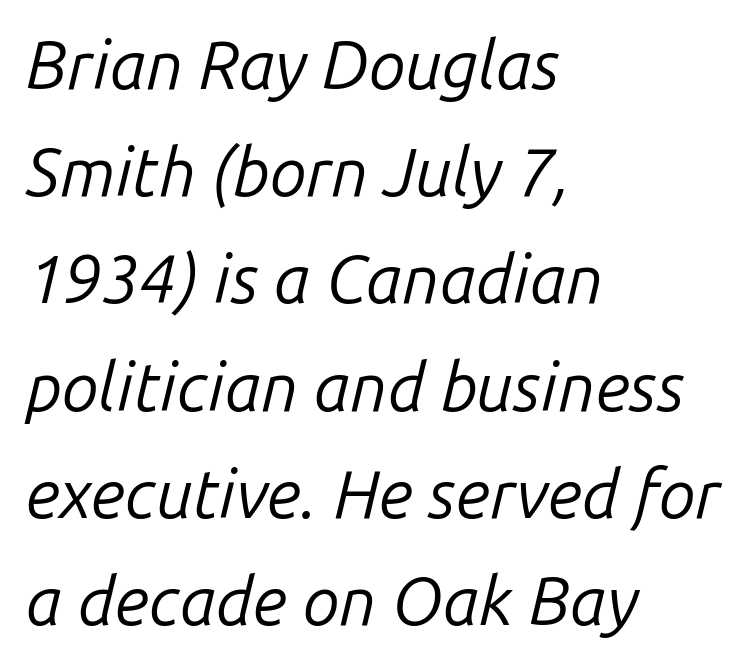
{"italic": "yes", "lean": "right", "slant_degrees": 14, "bold": "no", "weight": "regular", "width": "normal", "stroke_contrast": "low", "x_height": "medium", "monospaced": "no", "underline": "no", "align": "left", "line_spacing": "normal", "line_spacing_ratio": 1.6, "letter_spacing": "normal", "letter_spacing_em": 0.0, "glyph_px": 67}
